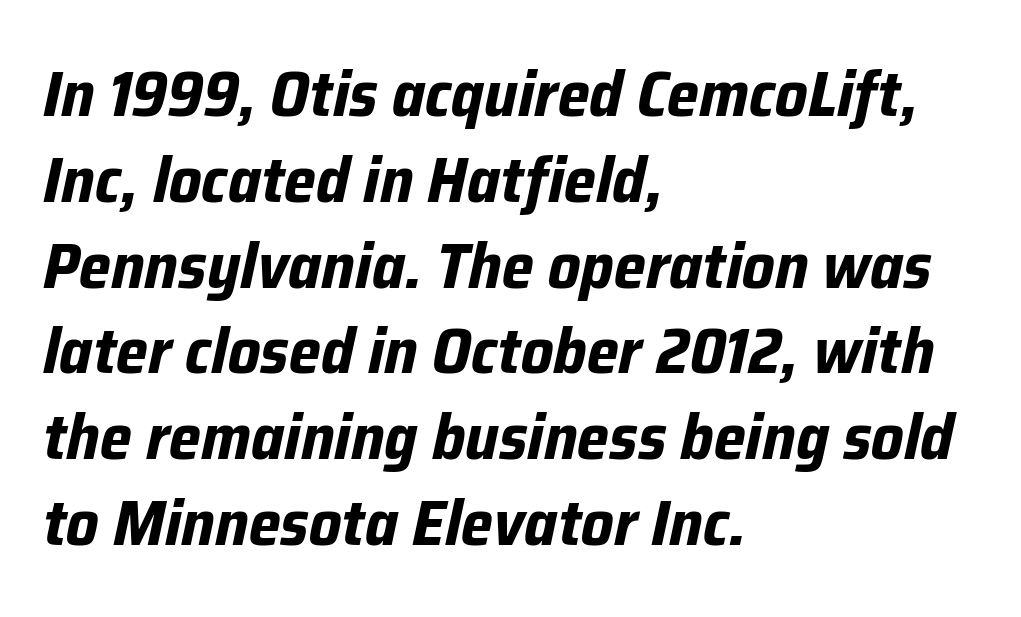
You can tell it's italic because the verticals aren't actually vertical. Note the varied advance widths — an 'i' is clearly narrower than an 'm'. The compositor pushed each line to the left boundary. The passage shown is not underscored anywhere. The letters sit at their default tracking, neither squeezed nor spread. Regarding leading, the lines here are spaced in the standard way.
